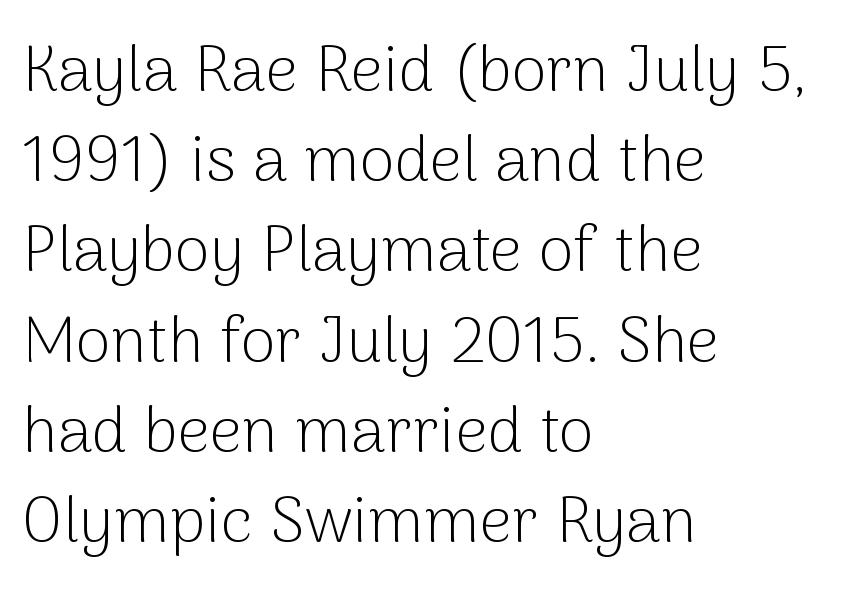
Q: Is the text bold? A: No.
Q: Is the text italic (slanted)? A: No, it is upright.
Q: Is the typeface a serif or a sans-serif typeface? A: Sans-serif.
Q: Is the text underlined? A: No.
Q: How is the paragraph aligned? A: Left-aligned.
Q: Is the spacing between letters normal or unusually wide? A: Normal.
Q: Is the spacing between lines tight, normal or loose? A: Normal.
Q: Width (condensed, normal, or wide)? A: Normal.
Q: Stroke contrast? A: Low.
Q: x-height? A: Medium.
Q: Monospaced? A: No.
